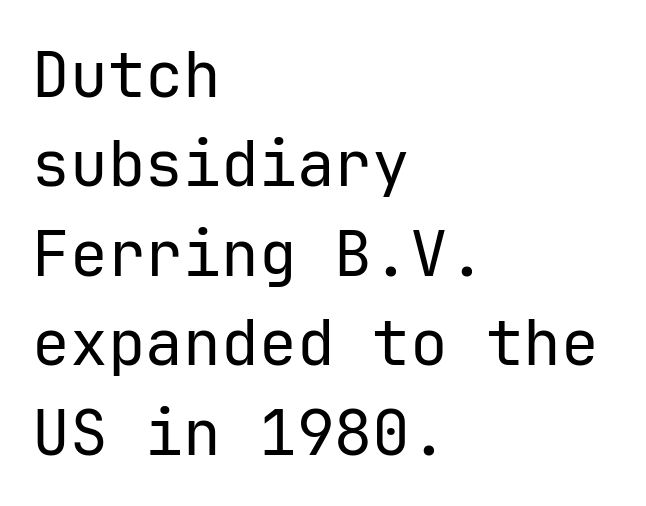
{"serif": "no", "italic": "no", "bold": "no", "weight": "regular", "width": "normal", "stroke_contrast": "low", "x_height": "medium", "underline": "no", "align": "left", "line_spacing": "normal", "line_spacing_ratio": 1.42, "letter_spacing": "normal", "letter_spacing_em": 0.0, "glyph_px": 63}
